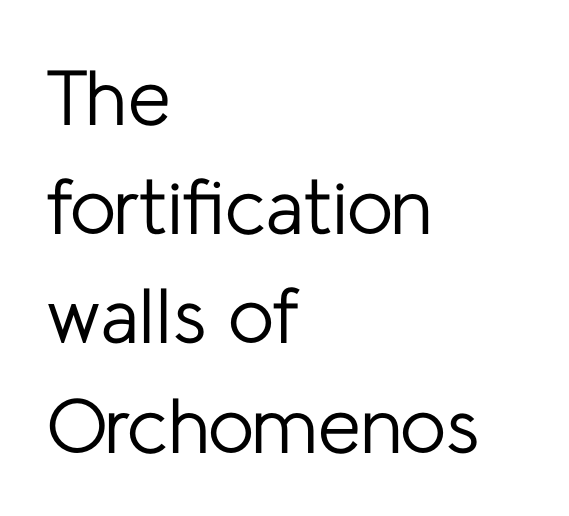
The image shows 78 px regular-weight sans-serif type, upright; set left-aligned, normal line spacing (1.4x), normal letter spacing, not underlined; low stroke contrast and a medium x-height.
